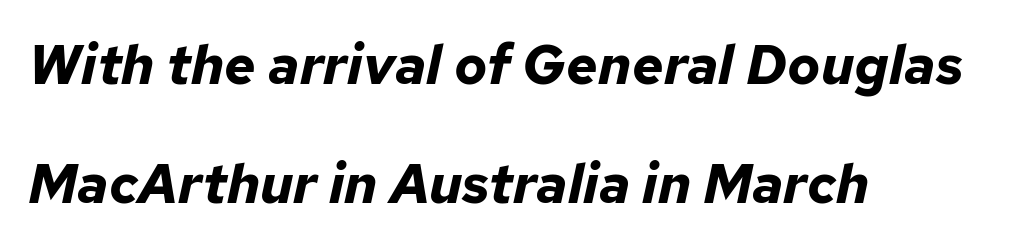
A typesetter would call this proportional, since set widths differ per character. Tracking value appears to be zero — textbook default spacing. Does the weight exceed regular? Yes, all the way to bold. Does the leading feel generous? Absolutely, it's lavish. Posture: slanted.
